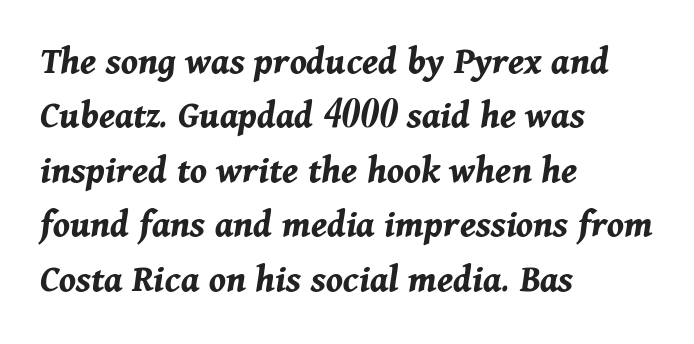
{"italic": "yes", "lean": "right", "slant_degrees": 11, "bold": "yes", "weight": "bold", "width": "normal", "stroke_contrast": "medium", "x_height": "medium", "monospaced": "no", "underline": "no", "align": "left", "line_spacing": "normal", "line_spacing_ratio": 1.36, "letter_spacing": "normal", "letter_spacing_em": 0.0, "glyph_px": 40}
